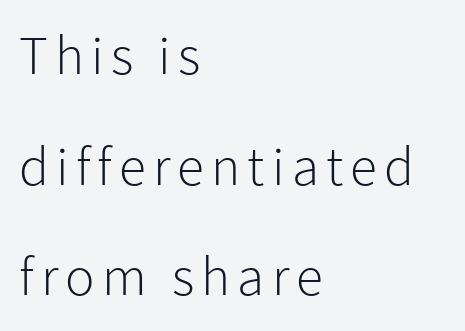
Q: Is the text bold? A: No.
Q: Is the text italic (slanted)? A: No, it is upright.
Q: Is the typeface a serif or a sans-serif typeface? A: Sans-serif.
Q: Is the text underlined? A: No.
Q: How is the paragraph aligned? A: Left-aligned.
Q: Is the spacing between lines tight, normal or loose? A: Loose.
Q: Width (condensed, normal, or wide)? A: Normal.
Q: Stroke contrast? A: Low.
Q: x-height? A: Medium.
Q: Monospaced? A: No.
